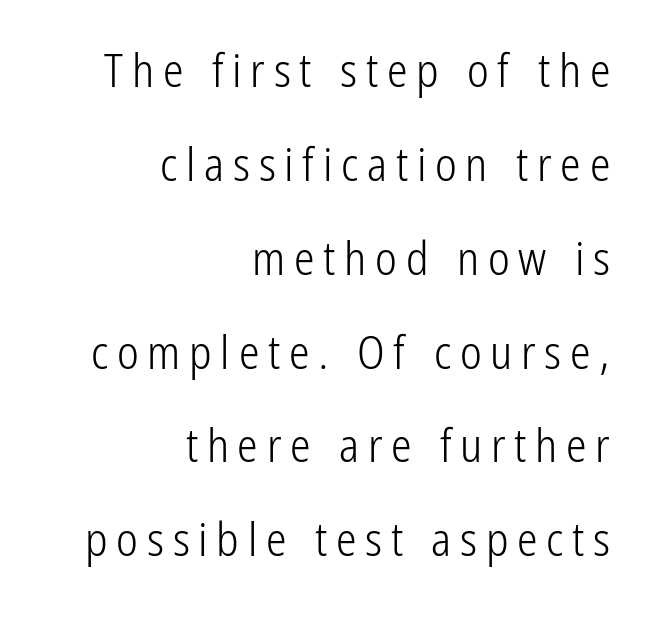
The vertical gap from one line to the next is large. Letters have the restrained weight of plain body copy at most. Letterform terminals end flat and unadorned throughout the passage. The letters stand upright; this is a roman face. Bare-footed words on every line.
